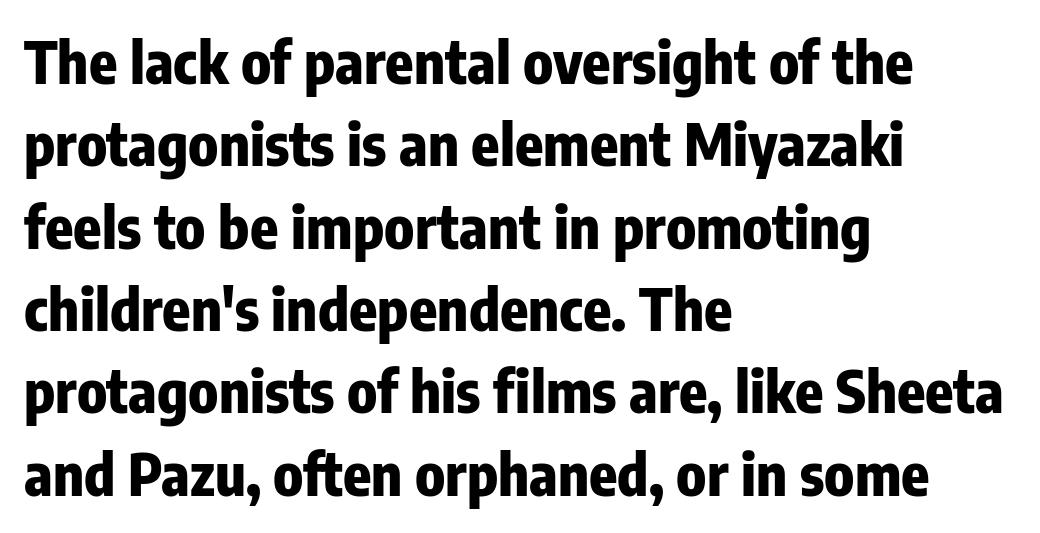
{"serif": "no", "italic": "no", "bold": "yes", "weight": "heavy", "width": "condensed", "stroke_contrast": "low", "x_height": "medium", "monospaced": "no", "underline": "no", "align": "left", "line_spacing": "normal", "line_spacing_ratio": 1.42, "letter_spacing": "normal", "letter_spacing_em": 0.0, "glyph_px": 58}
